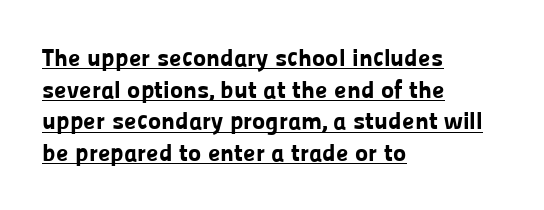
Q: Is the text bold? A: Yes.
Q: Is the text italic (slanted)? A: No, it is upright.
Q: Is the text underlined? A: Yes.
Q: How is the paragraph aligned? A: Left-aligned.
Q: Is the spacing between letters normal or unusually wide? A: Normal.
Q: Is the spacing between lines tight, normal or loose? A: Normal.
